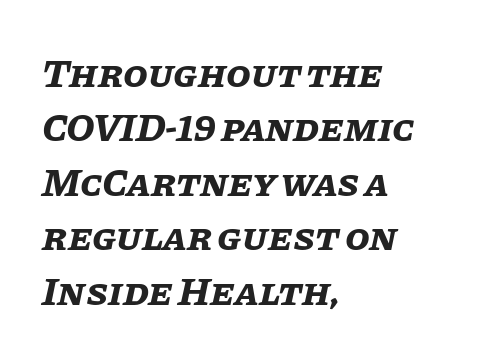
Q: Is the text bold? A: Yes.
Q: Is the text italic (slanted)? A: Yes, it leans right by about 11 degrees.
Q: Is the text underlined? A: No.
Q: How is the paragraph aligned? A: Left-aligned.
Q: Is the spacing between letters normal or unusually wide? A: Normal.
Q: Is the spacing between lines tight, normal or loose? A: Normal.
Q: Width (condensed, normal, or wide)? A: Normal.
Q: Stroke contrast? A: Low.
Q: x-height? A: Large.
Q: Monospaced? A: No.
